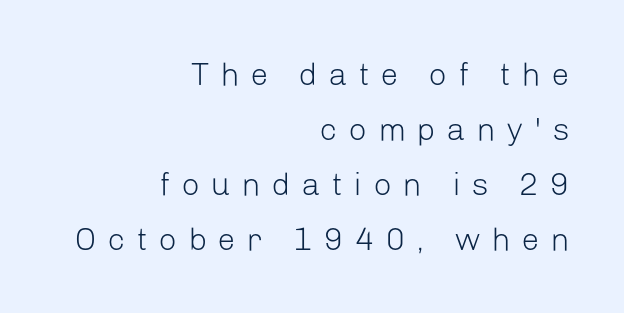
The image shows 32 px light sans-serif type, upright; set right-aligned, line spacing 1.72x, unusually wide letter spacing (+0.35 em), not underlined; low stroke contrast and a medium x-height.
